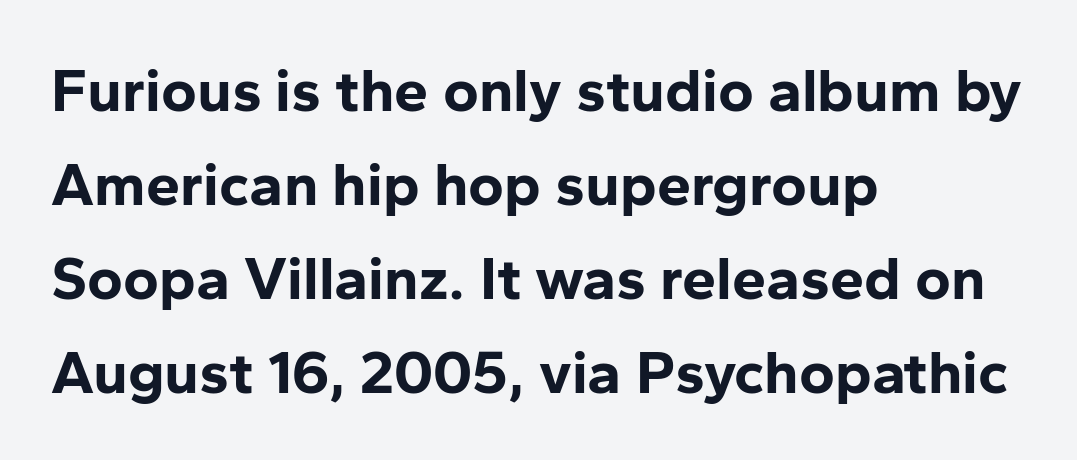
The image shows 61 px bold sans-serif type, upright; set left-aligned, normal line spacing (1.54x), normal letter spacing, not underlined; low stroke contrast and a medium x-height.
